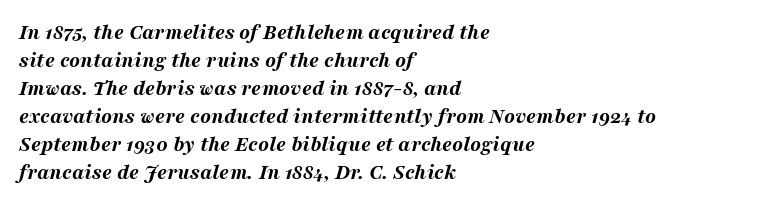
Notice how descenders clear the ascenders below comfortably — that's standard leading. What weight is shown? A full bold with thick strokes. Yep, that's italic — everything's leaning. This rendering features lettering with no underline.
